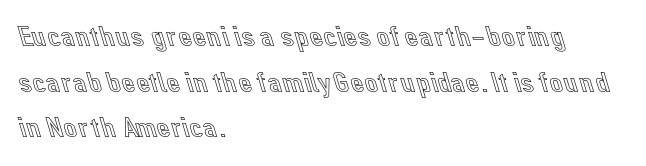
Short and long lines alike share a common starting point at left. Descenders hang freely into open space. These lines sit exactly where default settings would place them. Short note: letters normally spaced.
